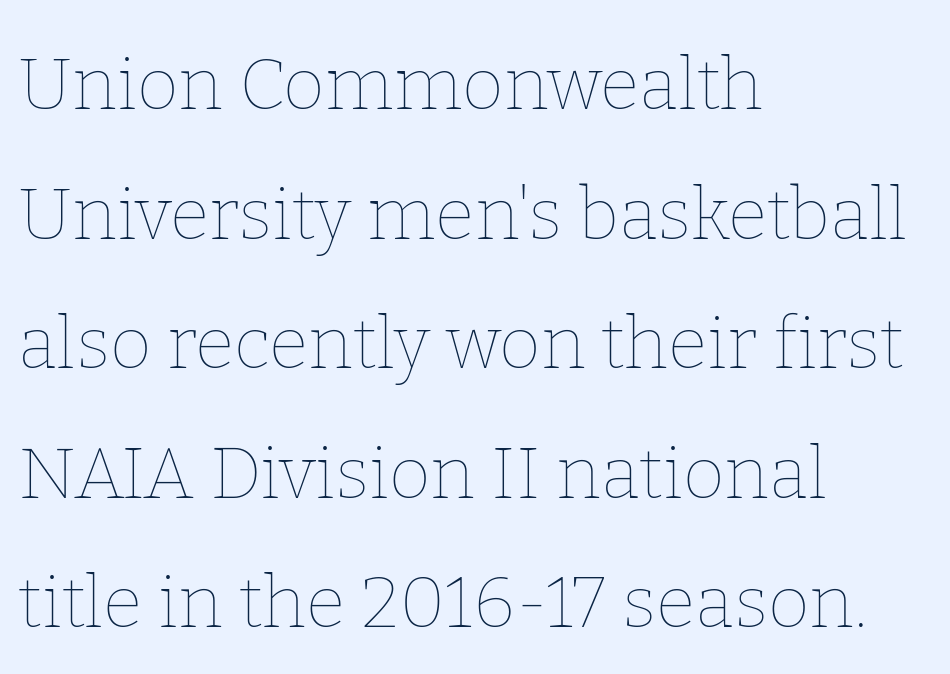
Note the varied advance widths — an 'i' is clearly narrower than an 'm'. You could call the tracking neutral — neither tight nor loose. The lines in this sample share a left origin and differ only in where they stop. The letters stand straight up with perfectly vertical stems. Descenders hang freely into open space. Nothing heavy about these letters — not bold at all.
